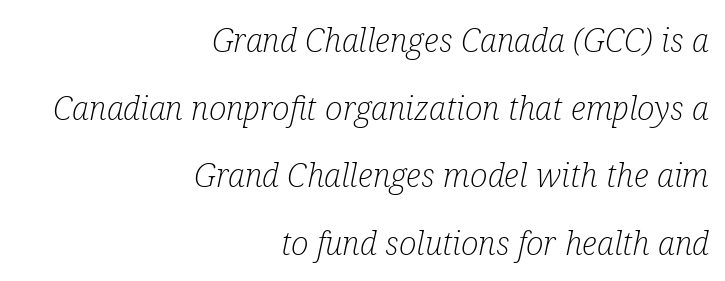
{"serif": "yes", "italic": "yes", "lean": "right", "slant_degrees": 12, "bold": "no", "weight": "light", "width": "condensed", "stroke_contrast": "low", "x_height": "medium", "monospaced": "no", "underline": "no", "align": "right", "line_spacing": "loose", "line_spacing_ratio": 2.05, "letter_spacing": "normal", "letter_spacing_em": 0.0, "glyph_px": 33}
